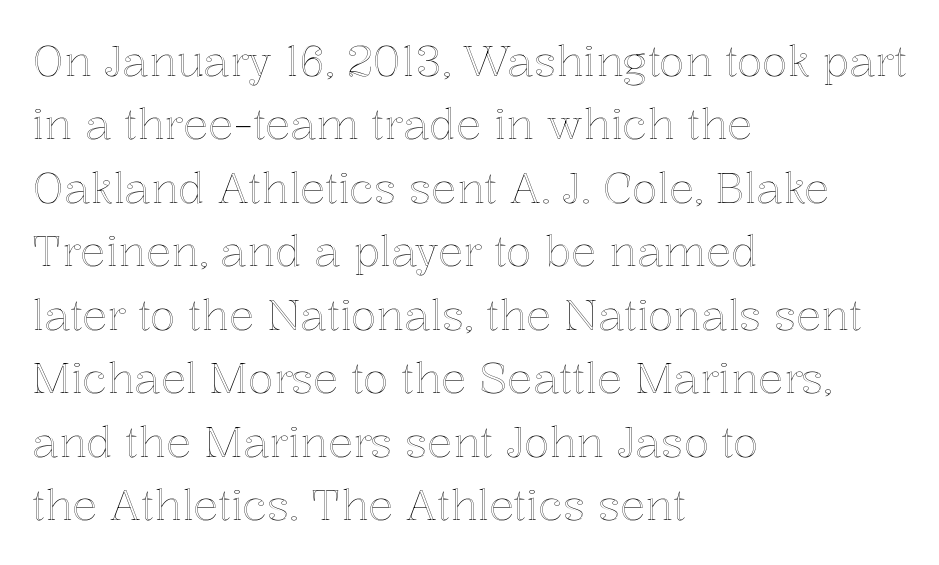
{"italic": "no", "width": "normal", "x_height": "medium", "monospaced": "no", "underline": "no", "align": "left", "line_spacing": "normal", "line_spacing_ratio": 1.51, "letter_spacing": "normal", "letter_spacing_em": 0.0, "glyph_px": 42}
